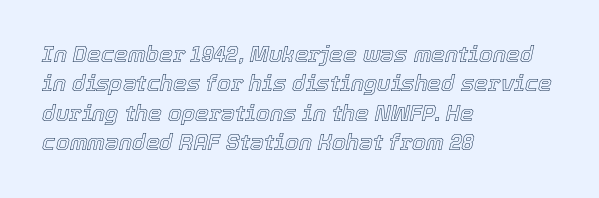
The image shows 22 px text type, italic (leaning right); set left-aligned, normal line spacing (1.34x), normal letter spacing, not underlined.
